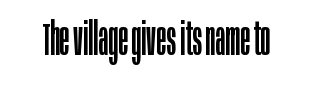
The image shows 46 px regular-weight, condensed sans-serif type, upright; set normal letter spacing, not underlined; low stroke contrast and a large x-height.
